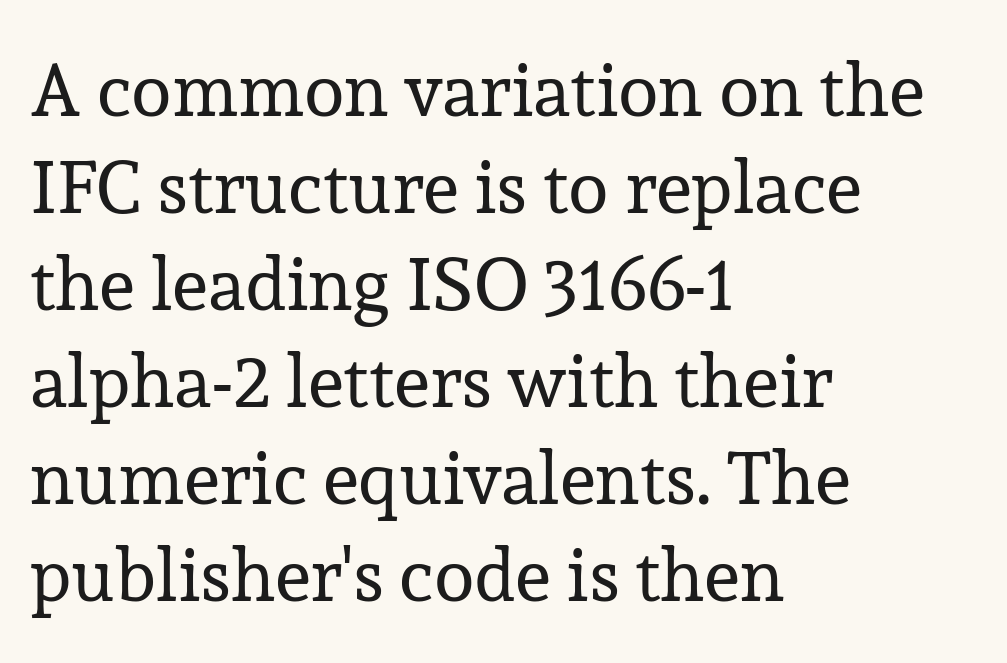
Letterform terminals end in serifs throughout the passage. Students, observe: this is what conventionally led text looks like. These lines are rendered in a variable-pitch font. The type is set solid horizontally, with unmodified tracking. These lines were composed using upright roman letters.
